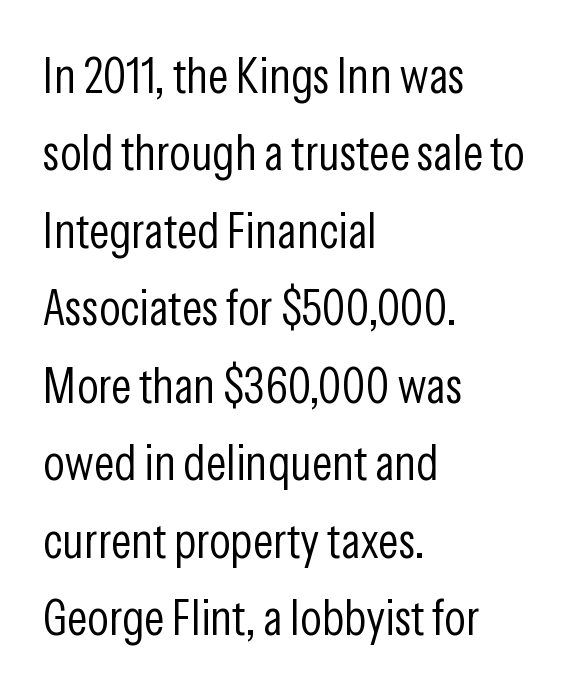
Q: Is the text bold? A: No.
Q: Is the text italic (slanted)? A: No, it is upright.
Q: Is the typeface a serif or a sans-serif typeface? A: Sans-serif.
Q: Is the text underlined? A: No.
Q: How is the paragraph aligned? A: Left-aligned.
Q: Is the spacing between letters normal or unusually wide? A: Normal.
Q: Is the spacing between lines tight, normal or loose? A: Normal.
Q: Width (condensed, normal, or wide)? A: Condensed.
Q: Stroke contrast? A: Low.
Q: x-height? A: Medium.
Q: Monospaced? A: No.
